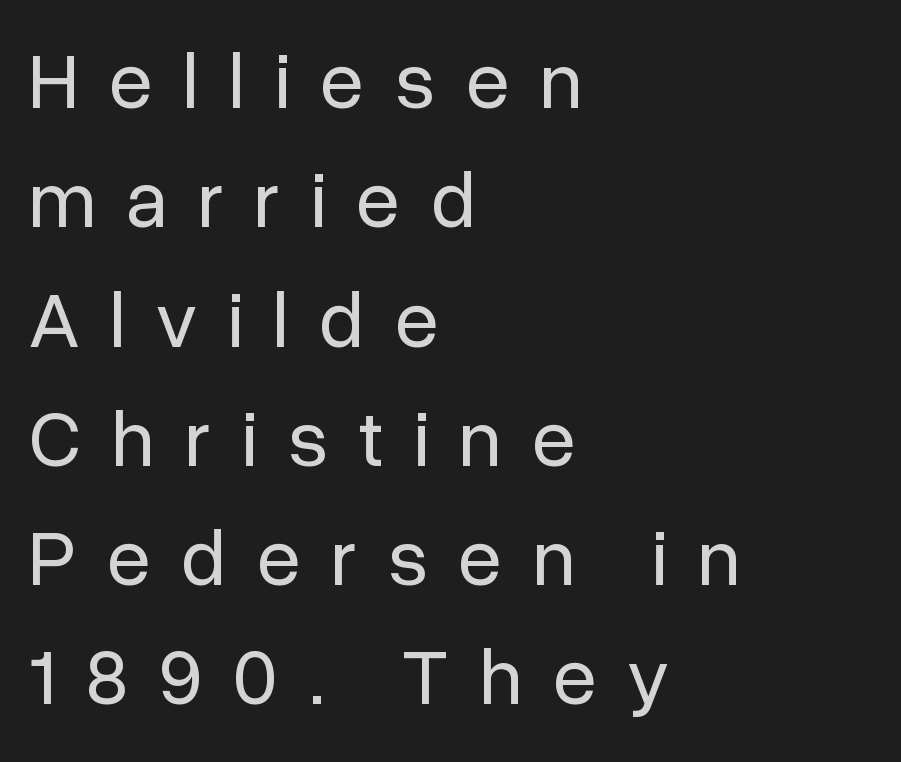
Q: Is the text bold? A: No.
Q: Is the text italic (slanted)? A: No, it is upright.
Q: Is the typeface a serif or a sans-serif typeface? A: Sans-serif.
Q: Is the text underlined? A: No.
Q: How is the paragraph aligned? A: Left-aligned.
Q: Is the spacing between letters normal or unusually wide? A: Unusually wide.
Q: Is the spacing between lines tight, normal or loose? A: Normal.
Q: Width (condensed, normal, or wide)? A: Normal.
Q: Stroke contrast? A: Low.
Q: x-height? A: Medium.
Q: Monospaced? A: No.
